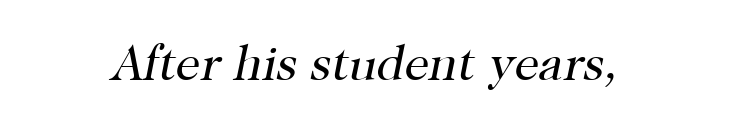
The image shows 49 px regular-weight serif type, italic (leaning right); set normal letter spacing, not underlined; high stroke contrast and a medium x-height.
